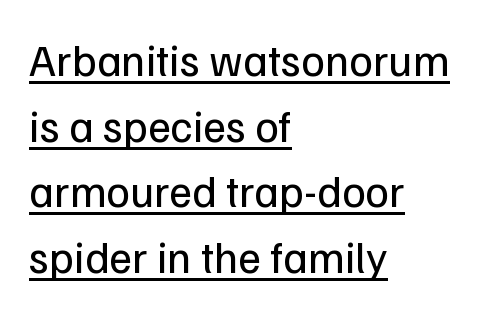
The image shows 45 px regular-weight sans-serif type, upright; set left-aligned, normal line spacing (1.46x), normal letter spacing, underlined; low stroke contrast and a medium x-height.
